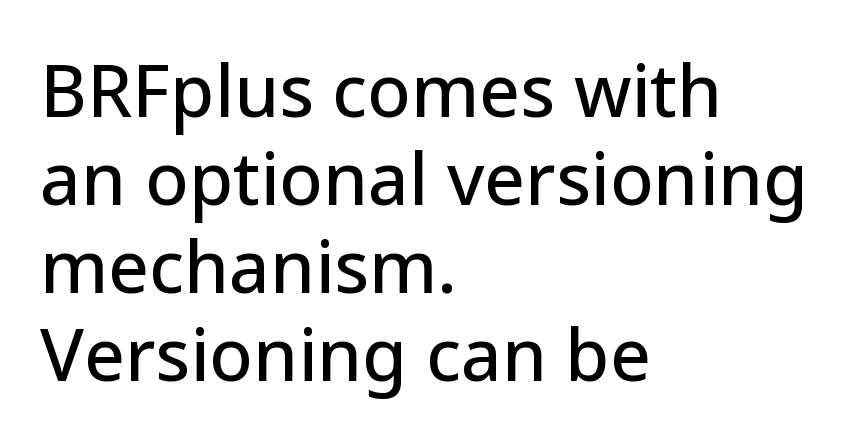
{"serif": "no", "italic": "no", "width": "normal", "stroke_contrast": "low", "x_height": "medium", "monospaced": "no", "underline": "no", "align": "left", "line_spacing_ratio": 1.22, "letter_spacing": "normal", "letter_spacing_em": 0.0, "glyph_px": 72}
